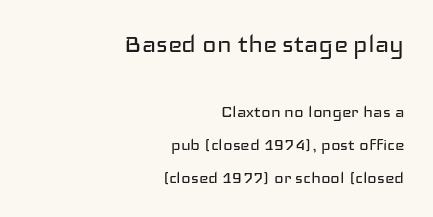
{"serif": "no", "italic": "no", "bold": "no", "weight": "regular", "width": "wide", "stroke_contrast": "low", "x_height": "medium", "monospaced": "no", "underline": "no", "align": "right", "line_spacing": "normal", "line_spacing_ratio": 1.64, "letter_spacing": "normal", "letter_spacing_em": 0.0, "larger_block": "first", "size_ratio": 1.5, "glyph_px": 30}
